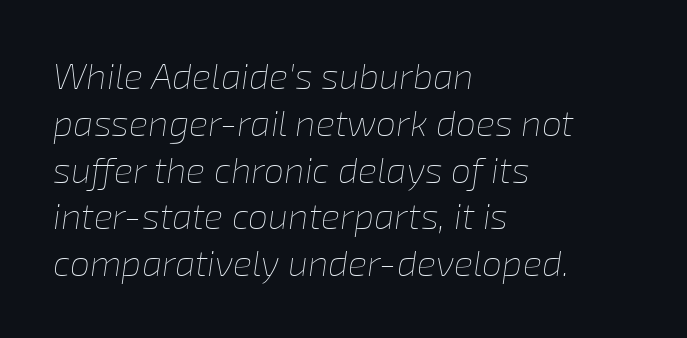
{"italic": "yes", "lean": "right", "slant_degrees": 8, "bold": "no", "weight": "thin", "width": "normal", "stroke_contrast": "low", "x_height": "medium", "monospaced": "no", "underline": "no", "align": "left", "line_spacing": "normal", "line_spacing_ratio": 1.3, "letter_spacing": "normal", "letter_spacing_em": 0.0, "glyph_px": 36}
